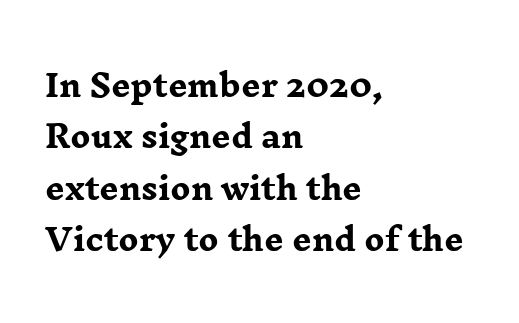
A typesetter would call this proportional, since set widths differ per character. What kind of face is this? One with serifs. The line texture is even and compact thanks to regular tracking. The compositor pushed each line to the left boundary. Just letters on the line, the space beneath them empty.
